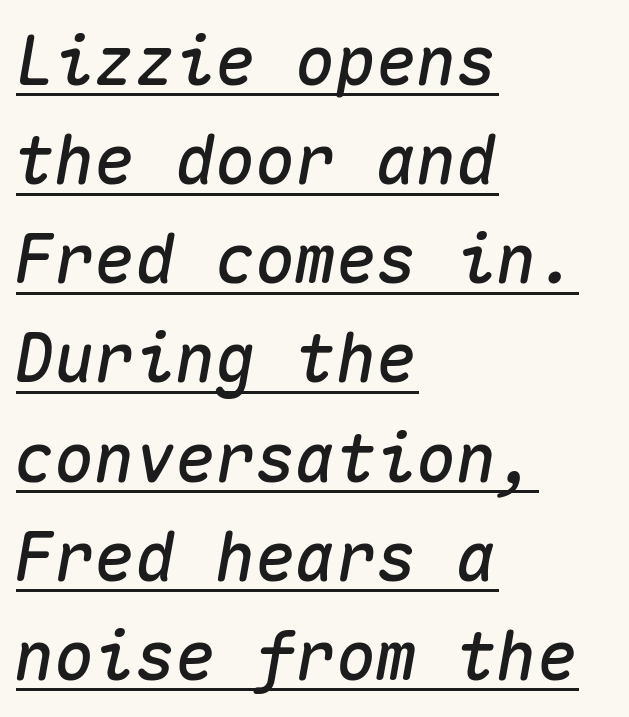
{"italic": "yes", "lean": "right", "slant_degrees": 10, "width": "normal", "stroke_contrast": "medium", "x_height": "medium", "monospaced": "yes", "underline": "yes", "align": "left", "line_spacing": "normal", "line_spacing_ratio": 1.48, "letter_spacing": "normal", "letter_spacing_em": 0.0, "glyph_px": 67}
